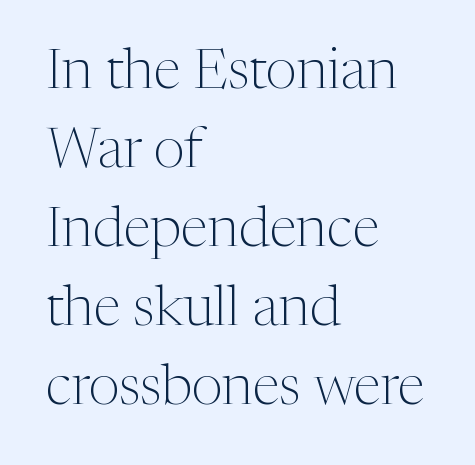
Q: Is the text bold? A: No.
Q: Is the text italic (slanted)? A: No, it is upright.
Q: Is the typeface a serif or a sans-serif typeface? A: Serif.
Q: Is the text underlined? A: No.
Q: How is the paragraph aligned? A: Left-aligned.
Q: Is the spacing between letters normal or unusually wide? A: Normal.
Q: Is the spacing between lines tight, normal or loose? A: Normal.
Q: Width (condensed, normal, or wide)? A: Normal.
Q: Stroke contrast? A: Medium.
Q: x-height? A: Medium.
Q: Monospaced? A: No.
